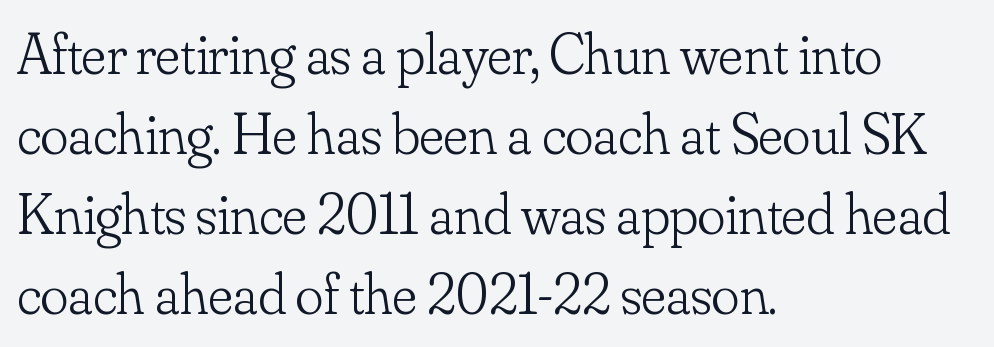
These lines keep a tight, regular rhythm from letter to letter. Character widths vary here, with narrow letters taking less room than wide ones. Vertical strokes here are truly vertical. A typesetter would label this face a serif. Which margin do the lines hug? The left one — the right edge is uneven.
